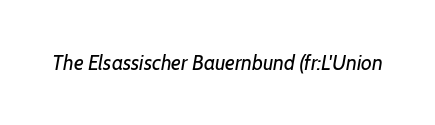
The image shows 21 px text type, italic (leaning right); set normal letter spacing, not underlined.
